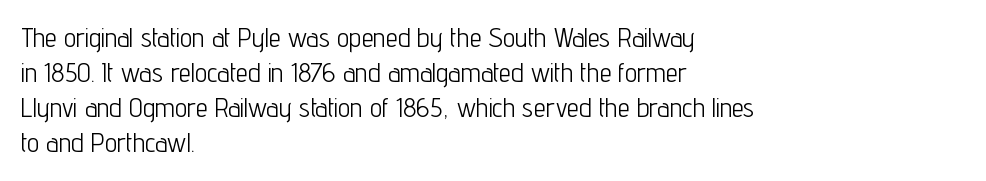
Style check: upright. Plain, unruled lines of type. The paragraph has a hard left edge and a soft right edge. This rendering leaves character spacing at its baseline value. A typesetter would call this leading conventional body-copy spacing. These glyphs show unthickened strokes, regular width or finer.
